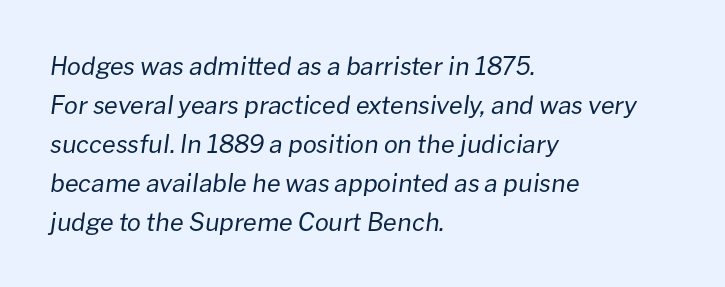
Q: Is the text bold? A: No.
Q: Is the text italic (slanted)? A: Yes, it leans right by about 8 degrees.
Q: Is the text underlined? A: No.
Q: How is the paragraph aligned? A: Left-aligned.
Q: Is the spacing between letters normal or unusually wide? A: Normal.
Q: Is the spacing between lines tight, normal or loose? A: Normal.
